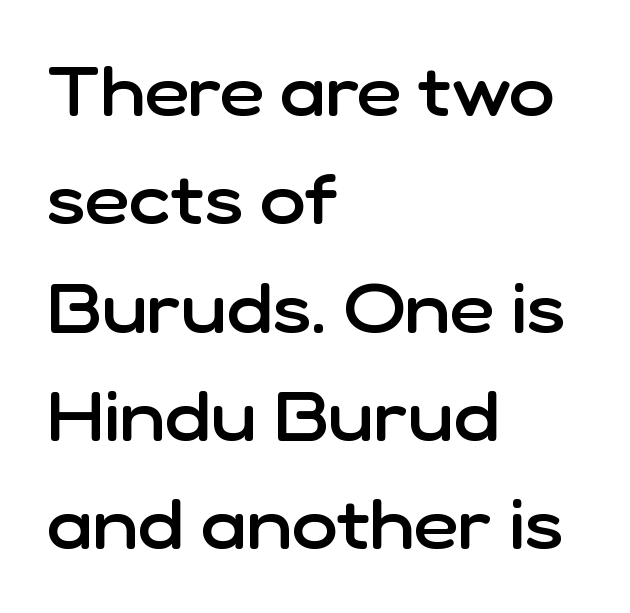
Proportional: the letters do not fall into vertical columns. This is sans-serif lettering, the kind often seen on screens and signage. Rows of type keep a routine distance in the vertical direction. Each word holds together tightly as a unit, with standard inter-letter gaps.
